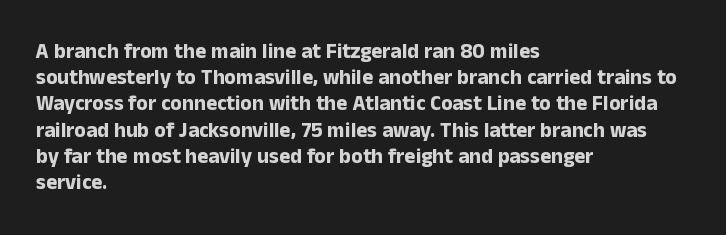
{"italic": "no", "bold": "yes", "underline": "no", "align": "left", "line_spacing": "normal", "line_spacing_ratio": 1.25, "letter_spacing": "normal", "letter_spacing_em": 0.0, "glyph_px": 21}
